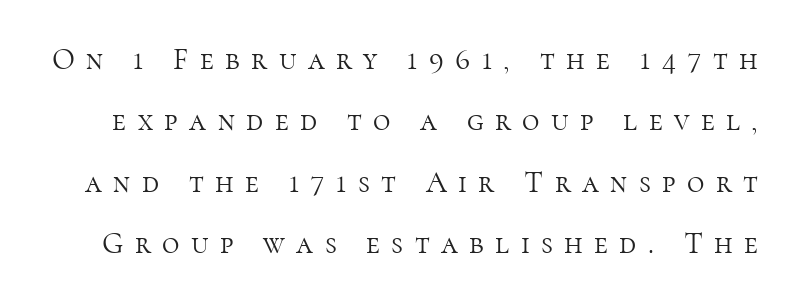
The letterforms stand isolated, each surrounded by extra space. Airy leading. Lines of text with bare space underneath. Unlike a clean sans, this face finishes its strokes with serifs. Posture: straight, roman, zero tilt. The weight would be labelled regular, book, light, or lighter still.
